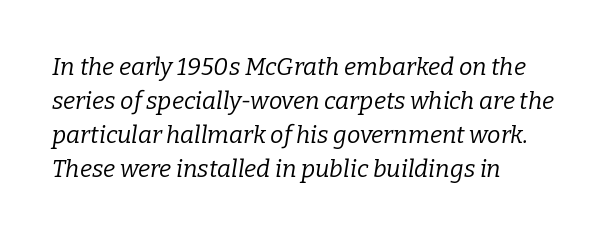
The image shows 24 px text type, italic (leaning right); set left-aligned, normal line spacing (1.42x), normal letter spacing, not underlined.
